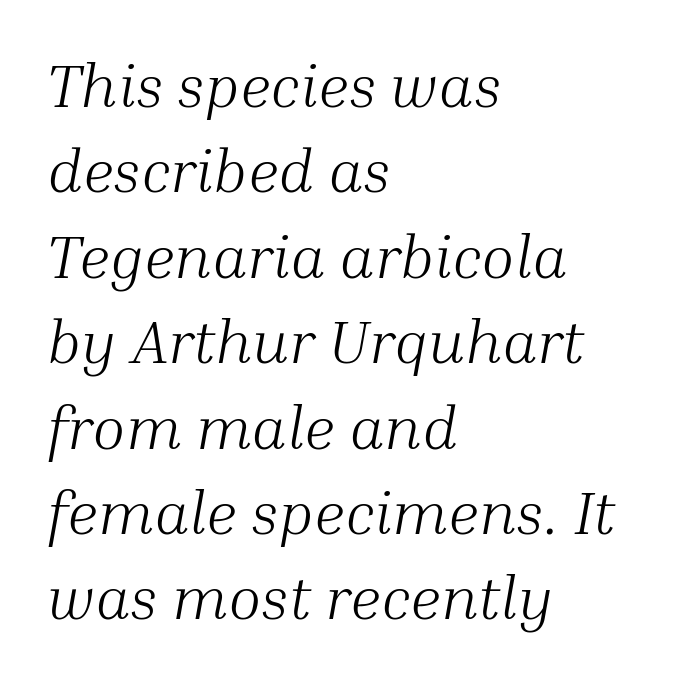
{"serif": "yes", "italic": "yes", "lean": "right", "slant_degrees": 10, "bold": "no", "weight": "light", "width": "normal", "stroke_contrast": "medium", "x_height": "medium", "monospaced": "no", "underline": "no", "align": "left", "line_spacing": "normal", "line_spacing_ratio": 1.4, "letter_spacing": "normal", "letter_spacing_em": 0.0, "glyph_px": 61}
